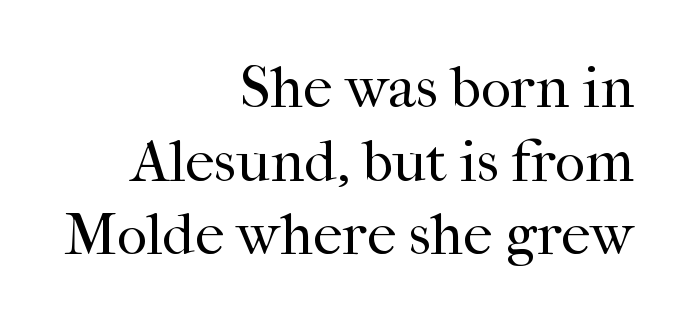
Q: Is the text bold? A: No.
Q: Is the text italic (slanted)? A: No, it is upright.
Q: Is the typeface a serif or a sans-serif typeface? A: Serif.
Q: Is the text underlined? A: No.
Q: How is the paragraph aligned? A: Right-aligned.
Q: Is the spacing between letters normal or unusually wide? A: Normal.
Q: Is the spacing between lines tight, normal or loose? A: Normal.
Q: Width (condensed, normal, or wide)? A: Normal.
Q: Stroke contrast? A: High.
Q: x-height? A: Medium.
Q: Monospaced? A: No.
